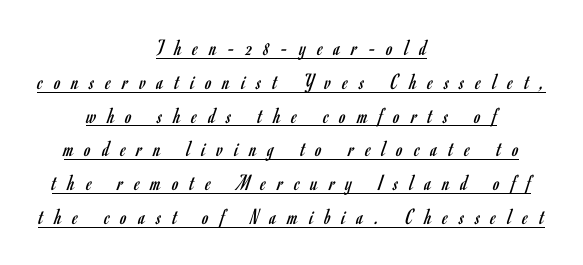
A normal amount of white space separates one row of letters from the next. Glance below the letters and you will spot a drawn line. A quiet, ordinary-to-light weight characterises the typeface. The paragraph shown floats in the horizontal middle.
